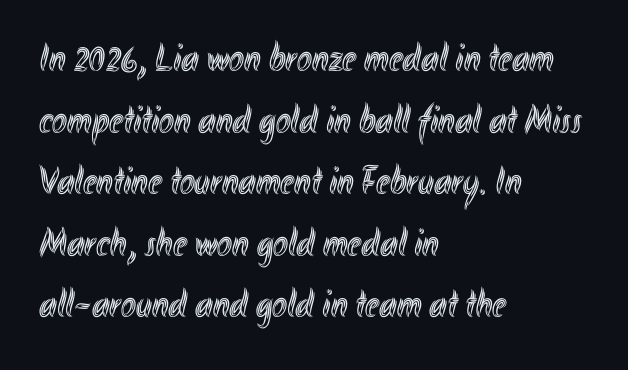
A student would call this left alignment; a typographer would say flush left, rag right. This rendering features lettering with no underline. The space between consecutive lines is moderate. The letters advance in unequal steps, a hallmark of proportional type.
